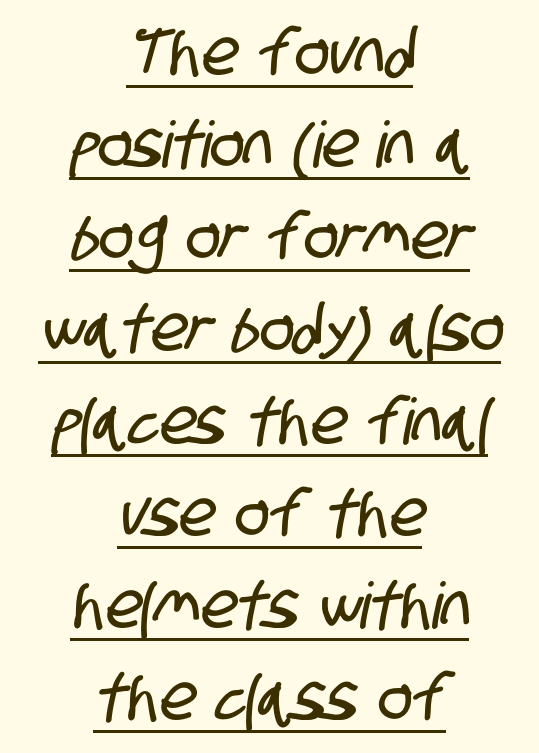
Layout note: lines centered. Honestly, the underline is the first thing you notice here. Letter spacing: default. Each letter's strokes conclude bluntly, with no projecting serifs.
